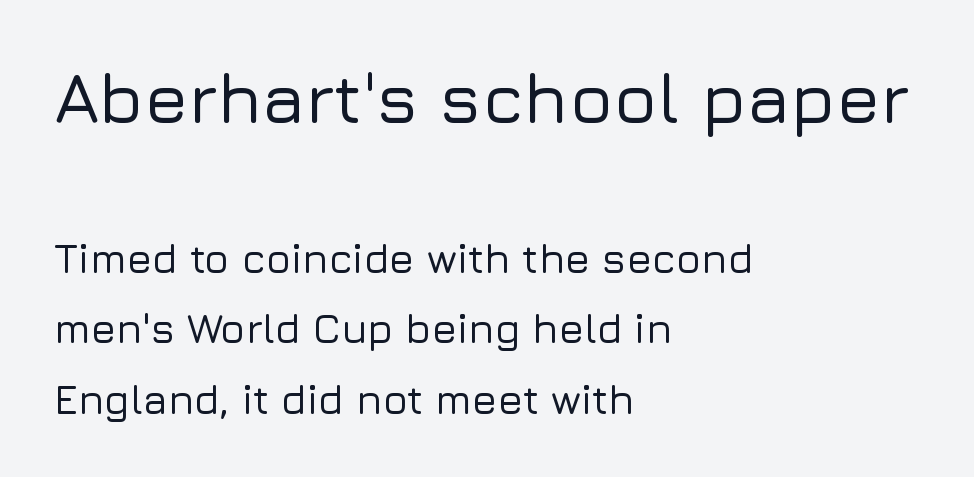
The image shows 71 px sans-serif type, upright; set left-aligned, line spacing 1.72x, normal letter spacing, not underlined; the first (top) block is 1.73x larger; low stroke contrast and a medium x-height.
